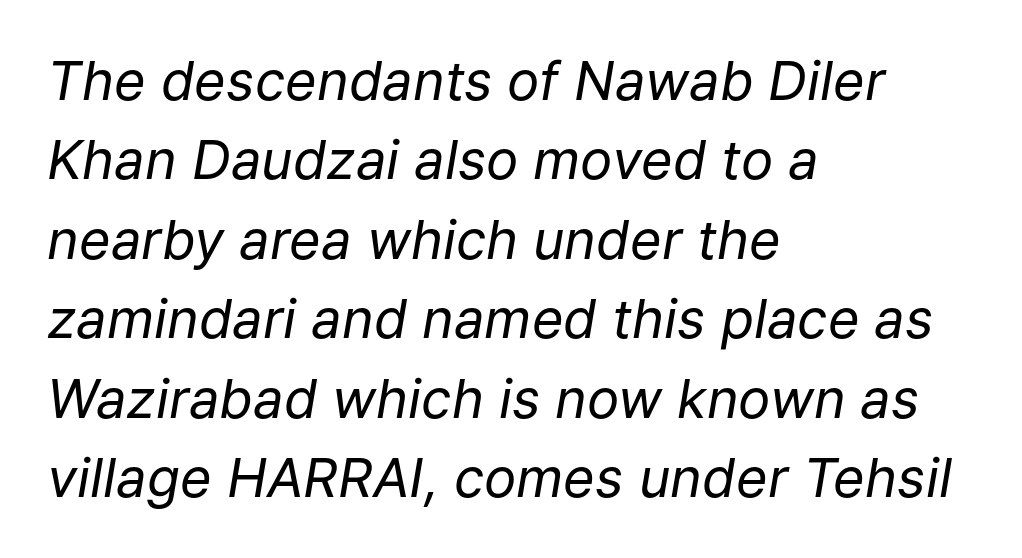
{"italic": "yes", "lean": "right", "slant_degrees": 9, "bold": "no", "weight": "regular", "width": "normal", "stroke_contrast": "low", "x_height": "medium", "monospaced": "no", "underline": "no", "align": "left", "line_spacing": "normal", "line_spacing_ratio": 1.47, "letter_spacing": "normal", "letter_spacing_em": 0.0, "glyph_px": 54}
